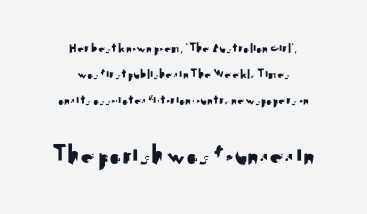
The whitespace from short lines is split evenly between both sides. Designer's note — italics off, roman on. Tracking value appears to be zero — textbook default spacing. Is this a fixed-width face? No — the glyphs have proportional, varying widths. Descender tails drop into unmarked territory.
